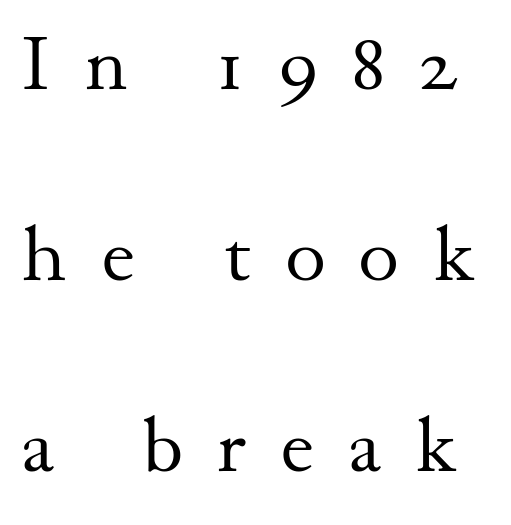
{"serif": "yes", "italic": "no", "bold": "no", "weight": "regular", "width": "normal", "stroke_contrast": "medium", "x_height": "small", "monospaced": "no", "underline": "no", "line_spacing": "loose", "line_spacing_ratio": 2.45, "letter_spacing": "wide", "letter_spacing_em": 0.44, "glyph_px": 78}
